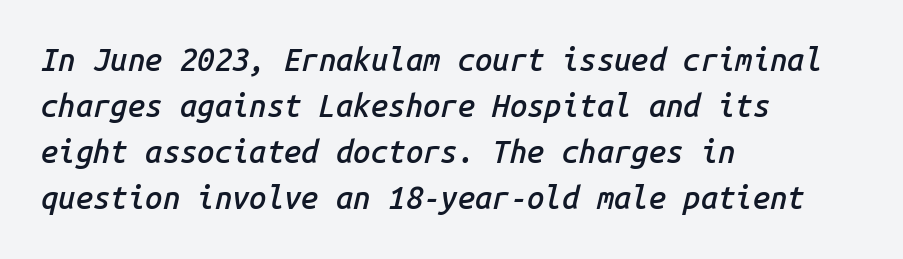
The image shows 31 px semibold type, italic (leaning right), monospaced; set left-aligned, normal line spacing (1.48x), normal letter spacing, not underlined; low stroke contrast and a medium x-height.
